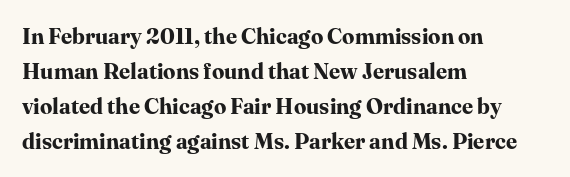
{"italic": "no", "bold": "yes", "underline": "no", "align": "left", "line_spacing": "normal", "line_spacing_ratio": 1.59, "letter_spacing": "normal", "letter_spacing_em": 0.0, "glyph_px": 22}
